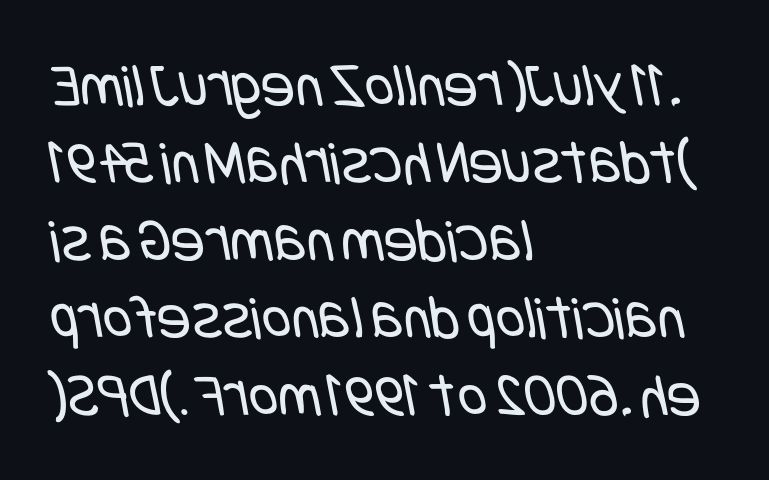
The image shows 63 px regular-weight, condensed sans-serif type; set left-aligned, line spacing 1.23x, normal letter spacing, not underlined; low stroke contrast and a large x-height.
